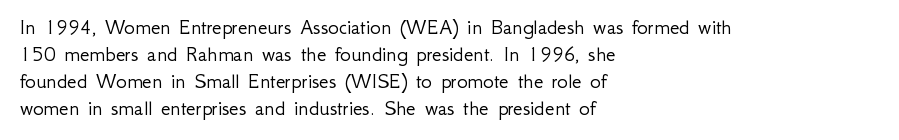
Q: Is the text bold? A: No.
Q: Is the text italic (slanted)? A: No, it is upright.
Q: Is the text underlined? A: No.
Q: How is the paragraph aligned? A: Left-aligned.
Q: Is the spacing between letters normal or unusually wide? A: Normal.
